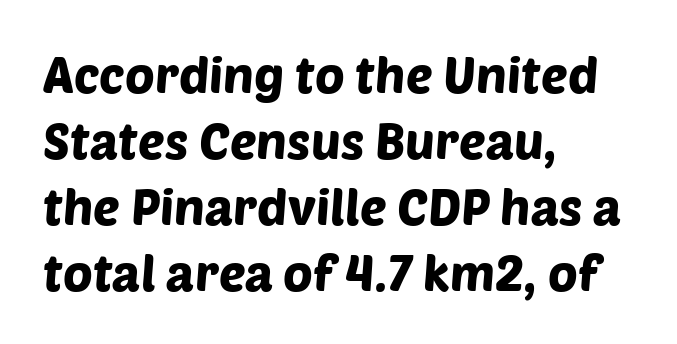
A sans-serif font was chosen for this passage. The specimen omits any rule beneath the text block's lines. Spacing between characters is what you'd get straight out of the box. A normal amount of white space separates one row of letters from the next. Think of a printed novel: that variable character pitch is what you see here.
